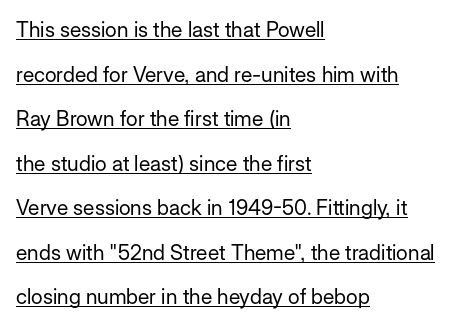
The image shows 21 px text type, upright; set left-aligned, loose line spacing (2.12x), normal letter spacing, underlined.
